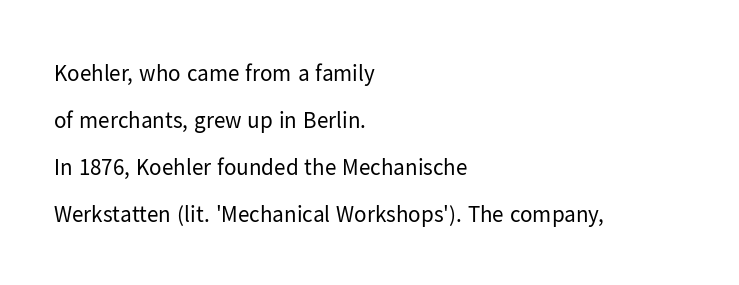
{"italic": "no", "bold": "no", "underline": "no", "align": "left", "line_spacing": "loose", "line_spacing_ratio": 2.05, "letter_spacing": "normal", "letter_spacing_em": 0.0, "glyph_px": 23}
